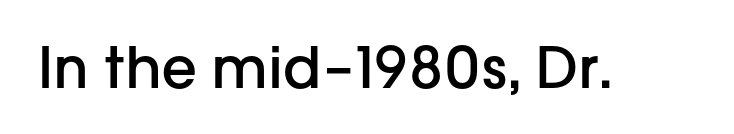
The image shows 57 px semibold sans-serif type, upright; set normal letter spacing, not underlined; low stroke contrast and a medium x-height.
